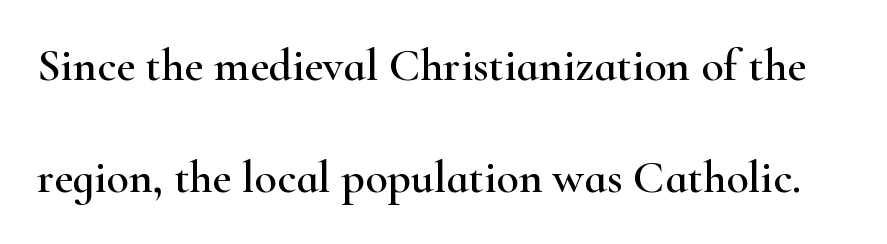
The image shows 46 px wide serif type, upright; set loose line spacing (2.44x), normal letter spacing, not underlined; high stroke contrast and a small x-height.
